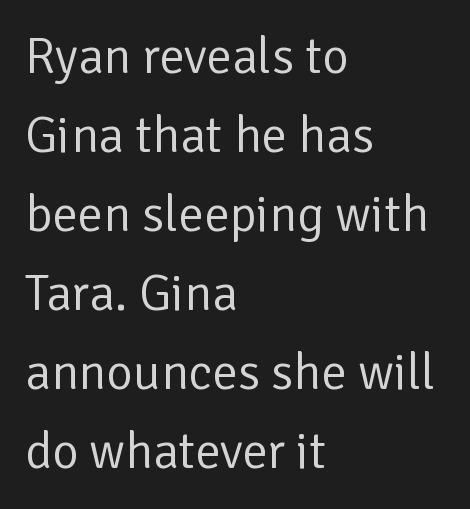
Q: Is the text bold? A: No.
Q: Is the text italic (slanted)? A: No, it is upright.
Q: Is the typeface a serif or a sans-serif typeface? A: Sans-serif.
Q: Is the text underlined? A: No.
Q: How is the paragraph aligned? A: Left-aligned.
Q: Is the spacing between letters normal or unusually wide? A: Normal.
Q: Is the spacing between lines tight, normal or loose? A: Normal.
Q: Width (condensed, normal, or wide)? A: Normal.
Q: Stroke contrast? A: Low.
Q: x-height? A: Medium.
Q: Monospaced? A: No.
